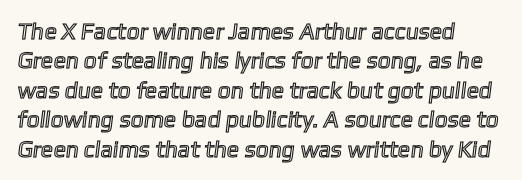
The baseline area is clear. In CSS terms this would be text-align: left. In terms of letterspacing, this is plain default setting. Interline gaps are of average width in this sample.
